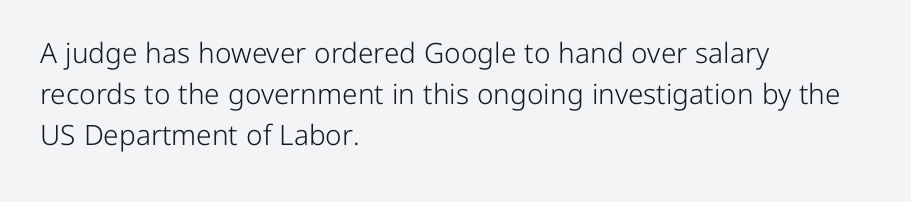
Q: Is the text bold? A: No.
Q: Is the text italic (slanted)? A: No, it is upright.
Q: Is the typeface a serif or a sans-serif typeface? A: Sans-serif.
Q: Is the text underlined? A: No.
Q: How is the paragraph aligned? A: Left-aligned.
Q: Is the spacing between letters normal or unusually wide? A: Normal.
Q: Is the spacing between lines tight, normal or loose? A: Normal.
Q: Width (condensed, normal, or wide)? A: Normal.
Q: Stroke contrast? A: Low.
Q: x-height? A: Medium.
Q: Monospaced? A: No.
